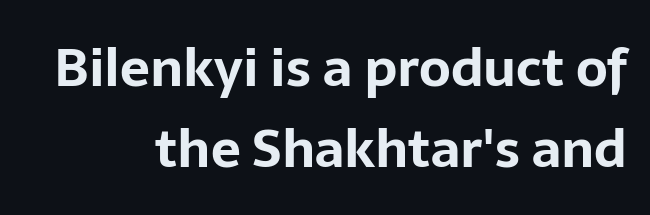
The image shows 53 px bold sans-serif type, upright; set right-aligned, normal line spacing (1.52x), normal letter spacing, not underlined; low stroke contrast and a medium x-height.
